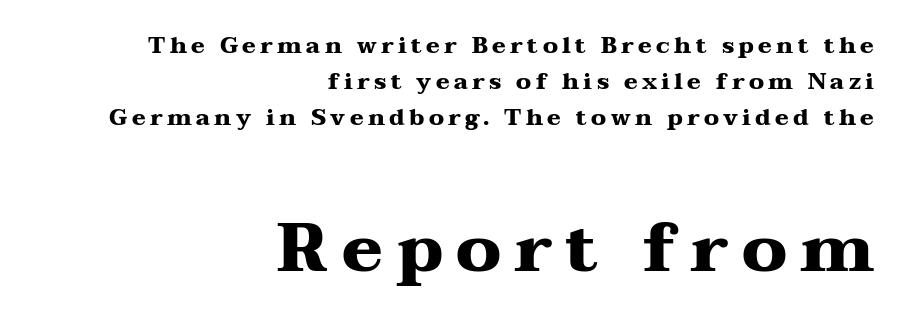
Line endings align vertically; line beginnings do not. This is roman type, the default non-slanted kind. If you squint, the bottom block still reads clearly — it's the larger of the two. The glyphs are unaccompanied by any horizontal stroke below them.
